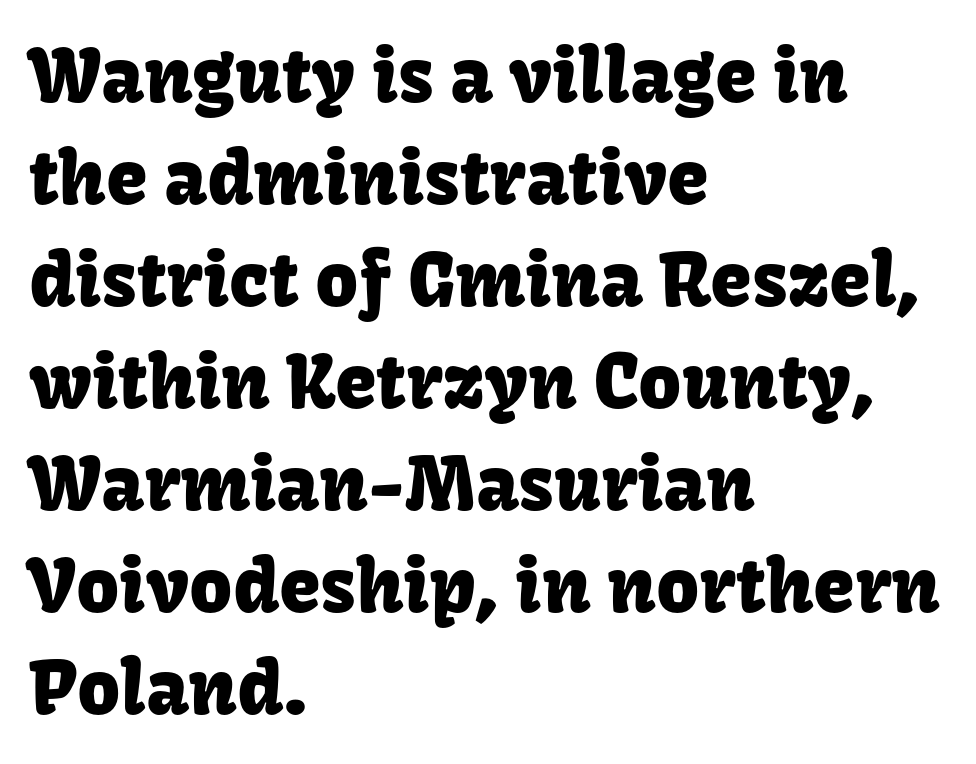
Q: Is the text italic (slanted)? A: No, it is upright.
Q: Is the typeface a serif or a sans-serif typeface? A: Sans-serif.
Q: Is the text underlined? A: No.
Q: How is the paragraph aligned? A: Left-aligned.
Q: Is the spacing between letters normal or unusually wide? A: Normal.
Q: Is the spacing between lines tight, normal or loose? A: Normal.
Q: Width (condensed, normal, or wide)? A: Normal.
Q: Stroke contrast? A: Low.
Q: x-height? A: Medium.
Q: Monospaced? A: No.
